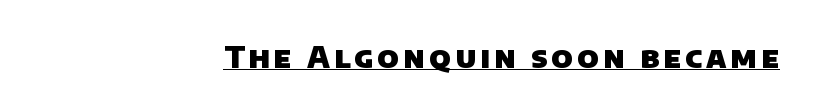
Grotesque or geometric, the face here clearly has no serifs. Quick note: underline on. Varying glyph widths throughout — classic text-font behaviour. Every row of glyphs terminates at an identical x-position on the right.
